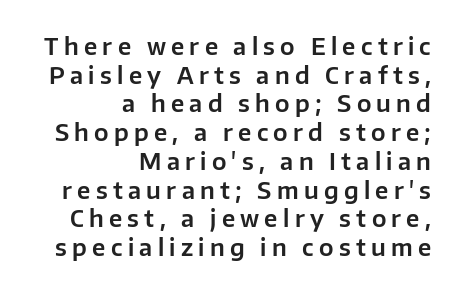
Q: Is the text italic (slanted)? A: No, it is upright.
Q: Is the text underlined? A: No.
Q: How is the paragraph aligned? A: Right-aligned.
Q: Is the spacing between letters normal or unusually wide? A: Unusually wide.
Q: Is the spacing between lines tight, normal or loose? A: Normal.
